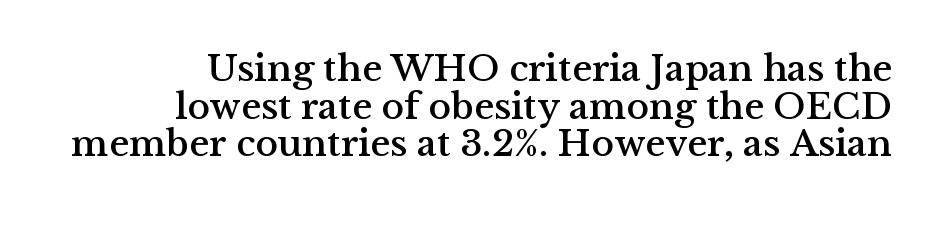
Spacing verdict: proportional, widths tailored to each character. Beneath every word, the page is bare. The face used here is rendered with its standard letterfit. The passage shown is typeset with a serif family.
